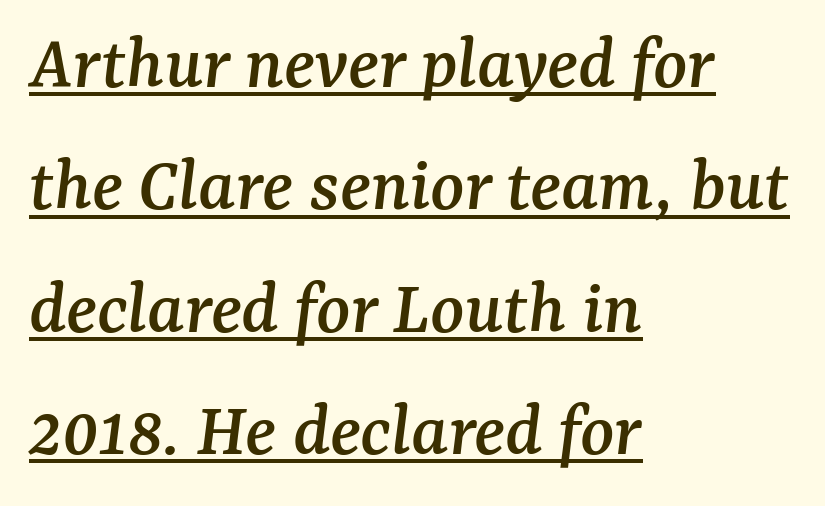
{"serif": "yes", "italic": "yes", "lean": "right", "slant_degrees": 7, "width": "normal", "stroke_contrast": "medium", "x_height": "medium", "monospaced": "no", "underline": "yes", "align": "left", "line_spacing": "normal", "line_spacing_ratio": 1.55, "letter_spacing": "normal", "letter_spacing_em": 0.0, "glyph_px": 79}
